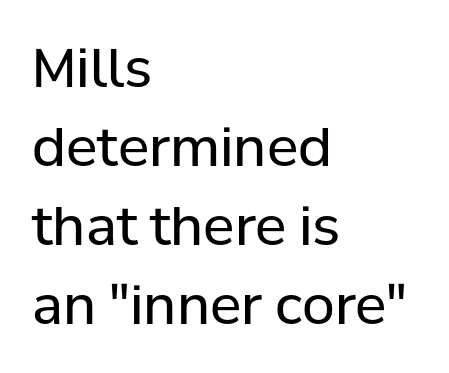
Q: Is the text bold? A: No.
Q: Is the text italic (slanted)? A: No, it is upright.
Q: Is the typeface a serif or a sans-serif typeface? A: Sans-serif.
Q: Is the text underlined? A: No.
Q: How is the paragraph aligned? A: Left-aligned.
Q: Is the spacing between letters normal or unusually wide? A: Normal.
Q: Is the spacing between lines tight, normal or loose? A: Normal.
Q: Width (condensed, normal, or wide)? A: Normal.
Q: Stroke contrast? A: Low.
Q: x-height? A: Medium.
Q: Monospaced? A: No.
